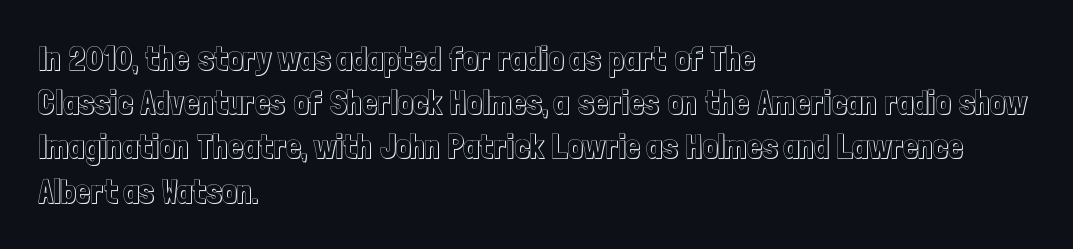
The image shows 33 px condensed type, upright; set left-aligned, normal line spacing (1.34x), normal letter spacing, not underlined; a medium x-height.
